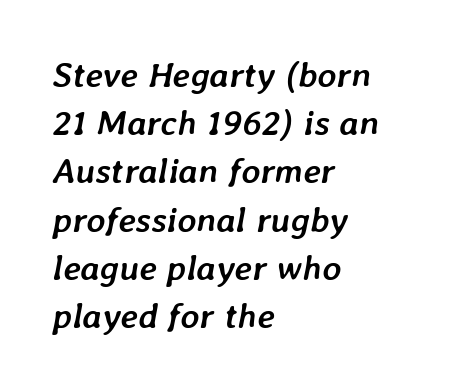
The image shows 36 px semibold type, italic (leaning right); set left-aligned, normal line spacing (1.34x), normal letter spacing, not underlined; low stroke contrast and a medium x-height.
